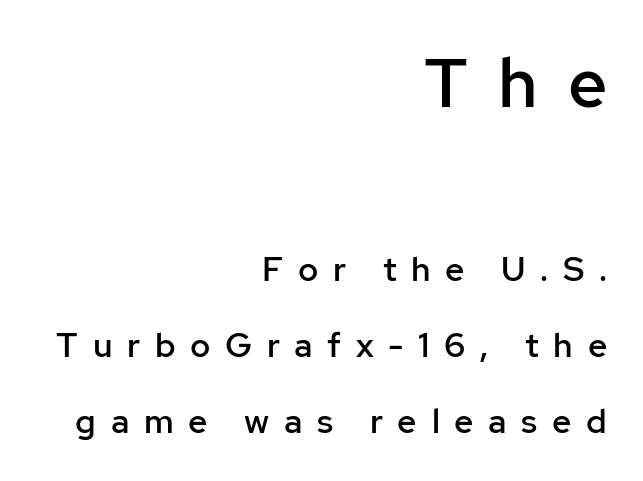
Q: Is the text bold? A: Semi-bold.
Q: Is the text italic (slanted)? A: No, it is upright.
Q: Is the typeface a serif or a sans-serif typeface? A: Sans-serif.
Q: Is the text underlined? A: No.
Q: How is the paragraph aligned? A: Right-aligned.
Q: Is the spacing between letters normal or unusually wide? A: Unusually wide.
Q: Is the spacing between lines tight, normal or loose? A: Loose.
Q: Which block of text is set in a larger size, the first (top) or the second (bottom)? A: The first (top) one.
Q: Width (condensed, normal, or wide)? A: Normal.
Q: Stroke contrast? A: Low.
Q: x-height? A: Medium.
Q: Monospaced? A: No.
